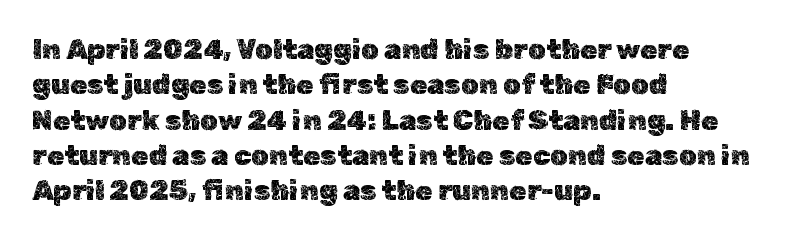
The image shows 28 px text type, upright; set left-aligned, normal line spacing (1.26x), normal letter spacing, not underlined; a medium x-height.
